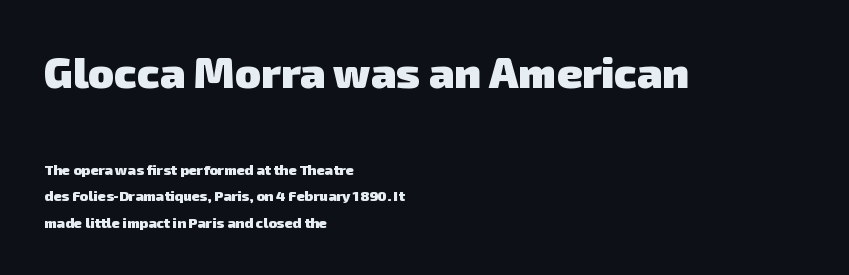
Q: Is the text bold? A: Yes.
Q: Is the typeface a serif or a sans-serif typeface? A: Sans-serif.
Q: Is the text underlined? A: No.
Q: How is the paragraph aligned? A: Left-aligned.
Q: Is the spacing between letters normal or unusually wide? A: Normal.
Q: Which block of text is set in a larger size, the first (top) or the second (bottom)? A: The first (top) one.
Q: Width (condensed, normal, or wide)? A: Normal.
Q: Stroke contrast? A: Low.
Q: x-height? A: Medium.
Q: Monospaced? A: No.
